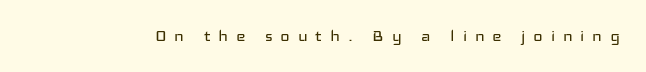
{"italic": "no", "bold": "no", "underline": "no", "letter_spacing": "wide", "letter_spacing_em": 0.39, "glyph_px": 20}
